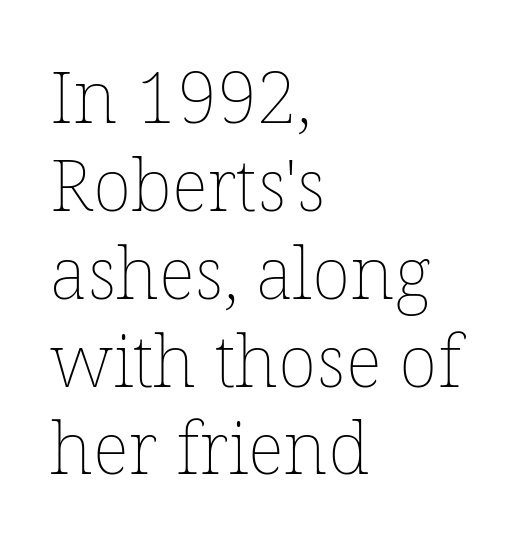
Q: Is the text bold? A: No.
Q: Is the text italic (slanted)? A: No, it is upright.
Q: Is the text underlined? A: No.
Q: How is the paragraph aligned? A: Left-aligned.
Q: Is the spacing between letters normal or unusually wide? A: Normal.
Q: Width (condensed, normal, or wide)? A: Normal.
Q: Stroke contrast? A: Low.
Q: x-height? A: Medium.
Q: Monospaced? A: No.
